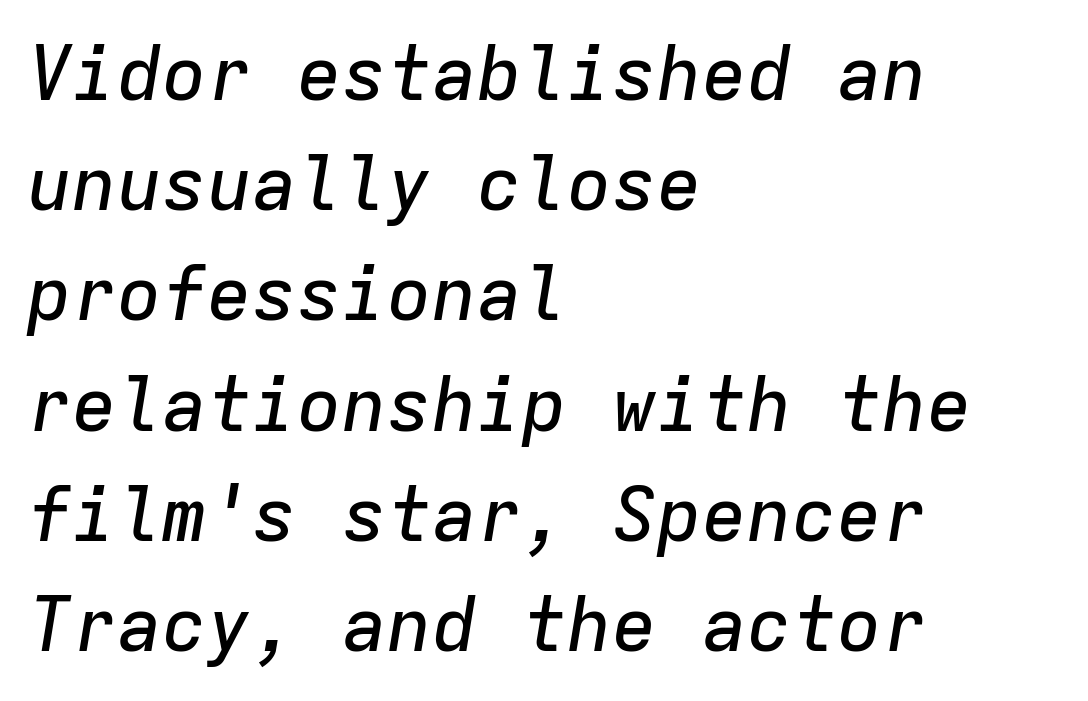
Q: Is the text italic (slanted)? A: Yes, it leans right by about 9 degrees.
Q: Is the text underlined? A: No.
Q: How is the paragraph aligned? A: Left-aligned.
Q: Is the spacing between letters normal or unusually wide? A: Normal.
Q: Is the spacing between lines tight, normal or loose? A: Normal.
Q: Width (condensed, normal, or wide)? A: Normal.
Q: Stroke contrast? A: Low.
Q: x-height? A: Medium.
Q: Monospaced? A: Yes.
